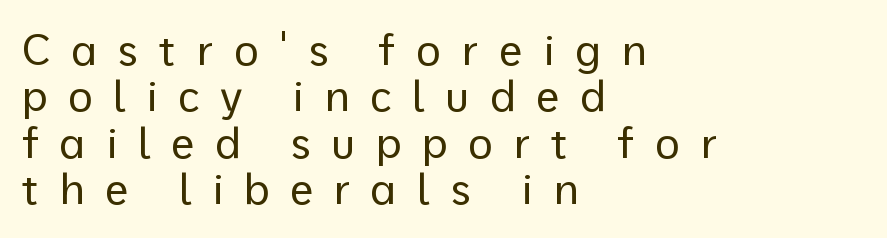
The image shows 43 px regular-weight sans-serif type, upright; set left-aligned, tight line spacing (1.08x), unusually wide letter spacing (+0.47 em), not underlined; low stroke contrast and a medium x-height.
